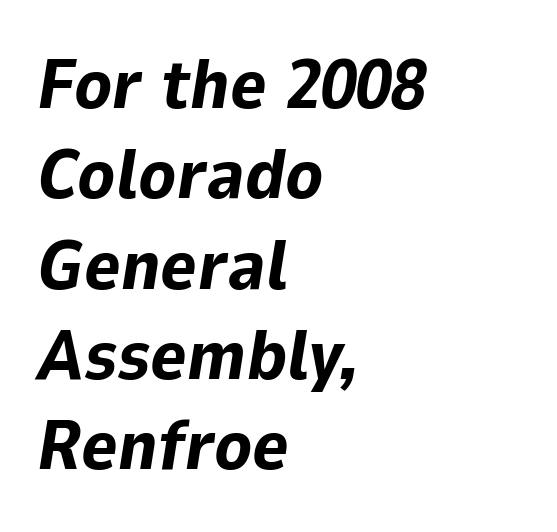
Q: Is the text bold? A: Yes.
Q: Is the text italic (slanted)? A: Yes, it leans right by about 9 degrees.
Q: Is the text underlined? A: No.
Q: How is the paragraph aligned? A: Left-aligned.
Q: Is the spacing between letters normal or unusually wide? A: Normal.
Q: Is the spacing between lines tight, normal or loose? A: Normal.
Q: Width (condensed, normal, or wide)? A: Normal.
Q: Stroke contrast? A: Low.
Q: x-height? A: Medium.
Q: Monospaced? A: No.
